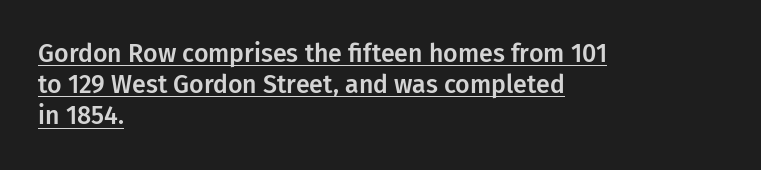
Q: Is the text italic (slanted)? A: No, it is upright.
Q: Is the text underlined? A: Yes.
Q: How is the paragraph aligned? A: Left-aligned.
Q: Is the spacing between letters normal or unusually wide? A: Normal.
Q: Is the spacing between lines tight, normal or loose? A: Normal.
